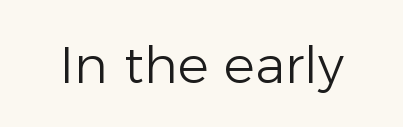
{"serif": "no", "italic": "no", "bold": "no", "weight": "light", "width": "normal", "stroke_contrast": "low", "x_height": "medium", "monospaced": "no", "underline": "no", "letter_spacing": "normal", "letter_spacing_em": 0.0, "glyph_px": 52}
